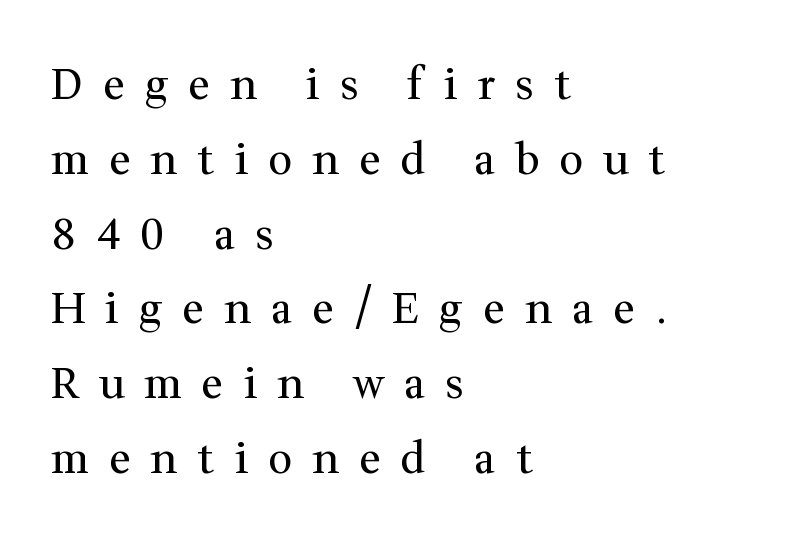
The rendering anchors every line to the left-hand side. Rendered with straight, roman letterforms. Underlining? Definitely not there. Glyph-to-glyph distance is far greater than everyday printed text. Here the designer chose a conventional face with non-uniform glyph widths.
